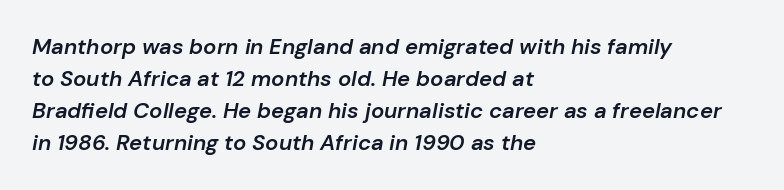
{"italic": "yes", "lean": "right", "slant_degrees": 10, "bold": "semi", "underline": "no", "align": "left", "line_spacing": "normal", "line_spacing_ratio": 1.46, "letter_spacing": "normal", "letter_spacing_em": 0.0, "glyph_px": 22}
